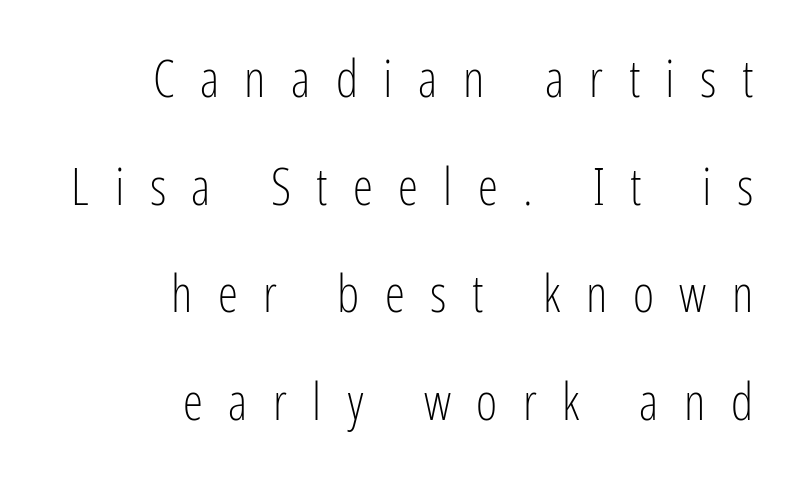
{"serif": "no", "italic": "no", "bold": "no", "weight": "light", "width": "condensed", "stroke_contrast": "low", "x_height": "medium", "monospaced": "no", "underline": "no", "align": "right", "line_spacing": "loose", "line_spacing_ratio": 2.11, "letter_spacing": "wide", "letter_spacing_em": 0.5, "glyph_px": 51}
